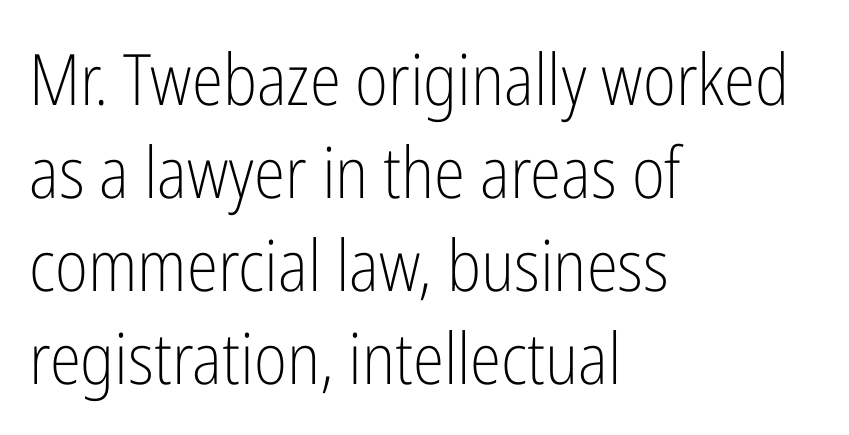
To sum up the face: it is a sans, with no serifs. Alignment: flush left. Here the designer chose a conventional face with non-uniform glyph widths. The face looks like a standard text weight, possibly lighter. Every stem runs plumb, perpendicular to the baseline.
